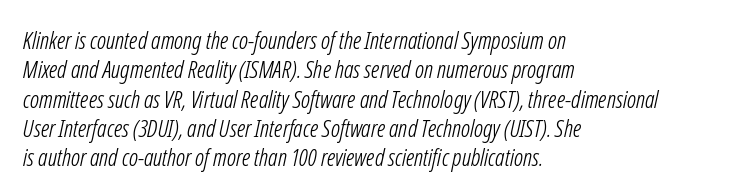
{"bold": "no", "underline": "no", "align": "left", "line_spacing_ratio": 1.22, "letter_spacing": "normal", "letter_spacing_em": 0.0, "glyph_px": 24}
